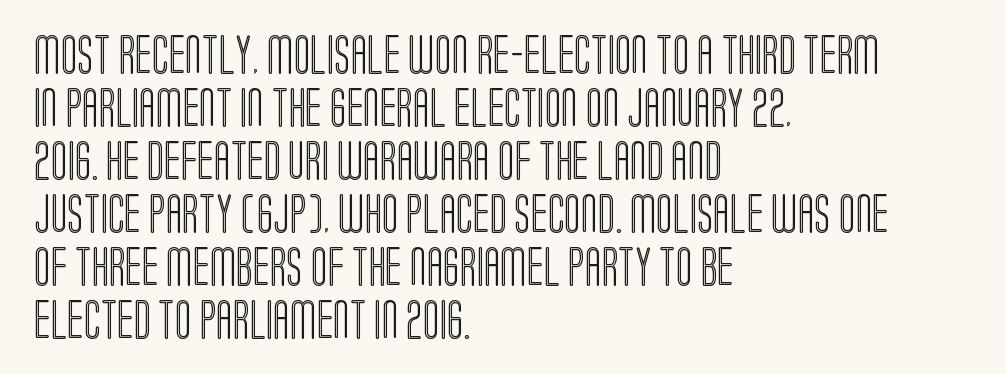
The image shows 39 px condensed type, upright; set left-aligned, normal line spacing (1.36x), normal letter spacing, not underlined; a large x-height.
